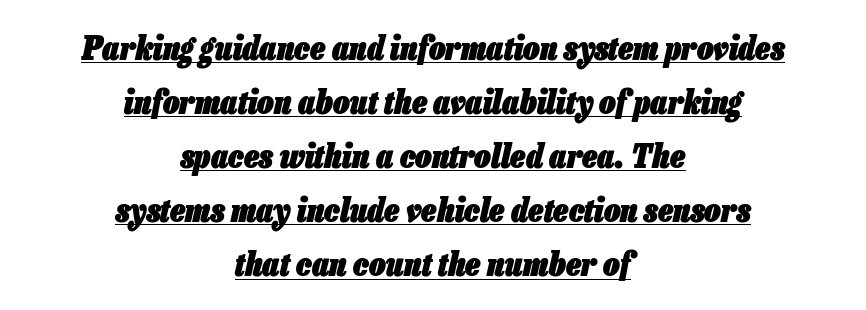
Is there much room between lines? A standard amount, neither cramped nor airy. Where is the straight margin? There isn't one; the lines are centered. An italicized treatment has been applied to the whole sample. A full-strength bold gives these letters their thick strokes.
